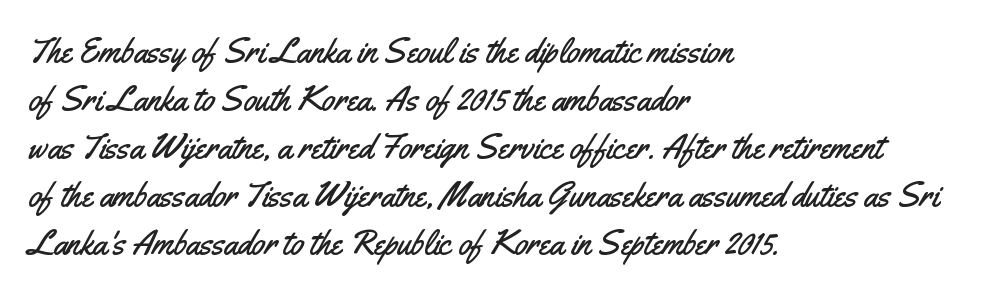
Q: Is the text italic (slanted)? A: Yes.
Q: Is the typeface a serif or a sans-serif typeface? A: Sans-serif.
Q: Is the text underlined? A: No.
Q: How is the paragraph aligned? A: Left-aligned.
Q: Is the spacing between letters normal or unusually wide? A: Normal.
Q: Is the spacing between lines tight, normal or loose? A: Normal.
Q: Width (condensed, normal, or wide)? A: Condensed.
Q: Stroke contrast? A: Medium.
Q: x-height? A: Small.
Q: Monospaced? A: No.
